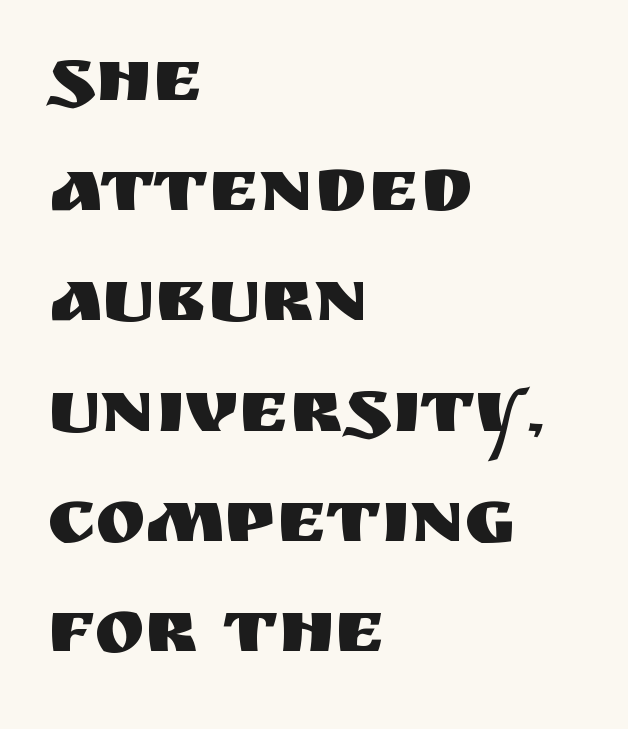
Q: Is the text italic (slanted)? A: No, it is upright.
Q: Is the typeface a serif or a sans-serif typeface? A: Sans-serif.
Q: Is the text underlined? A: No.
Q: How is the paragraph aligned? A: Left-aligned.
Q: Is the spacing between letters normal or unusually wide? A: Normal.
Q: Is the spacing between lines tight, normal or loose? A: Normal.
Q: Width (condensed, normal, or wide)? A: Normal.
Q: Stroke contrast? A: Medium.
Q: x-height? A: Large.
Q: Monospaced? A: No.
